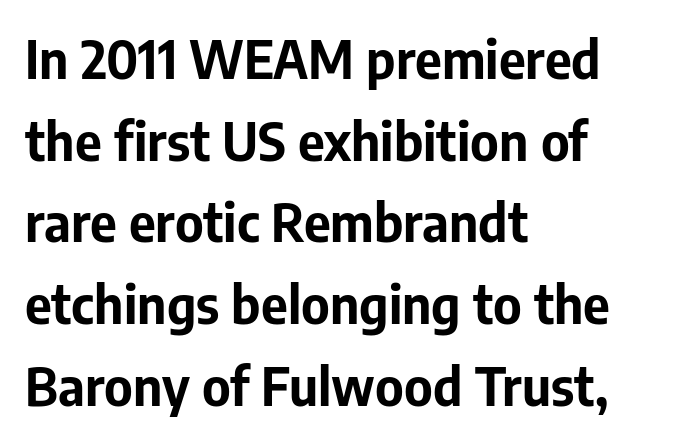
Q: Is the text bold? A: Yes.
Q: Is the text italic (slanted)? A: No, it is upright.
Q: Is the typeface a serif or a sans-serif typeface? A: Sans-serif.
Q: Is the text underlined? A: No.
Q: How is the paragraph aligned? A: Left-aligned.
Q: Is the spacing between letters normal or unusually wide? A: Normal.
Q: Is the spacing between lines tight, normal or loose? A: Normal.
Q: Width (condensed, normal, or wide)? A: Normal.
Q: Stroke contrast? A: Low.
Q: x-height? A: Medium.
Q: Monospaced? A: No.
